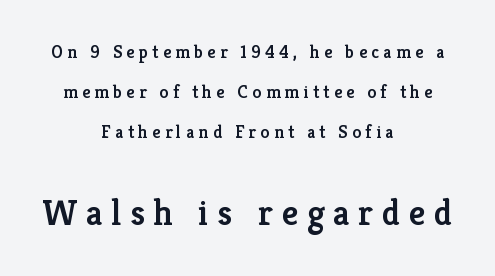
The image shows 36 px semibold serif type, upright; set centered, loose line spacing (2.22x), unusually wide letter spacing (+0.24 em), not underlined; the second (bottom) block is 2.0x larger; low stroke contrast and a medium x-height.
